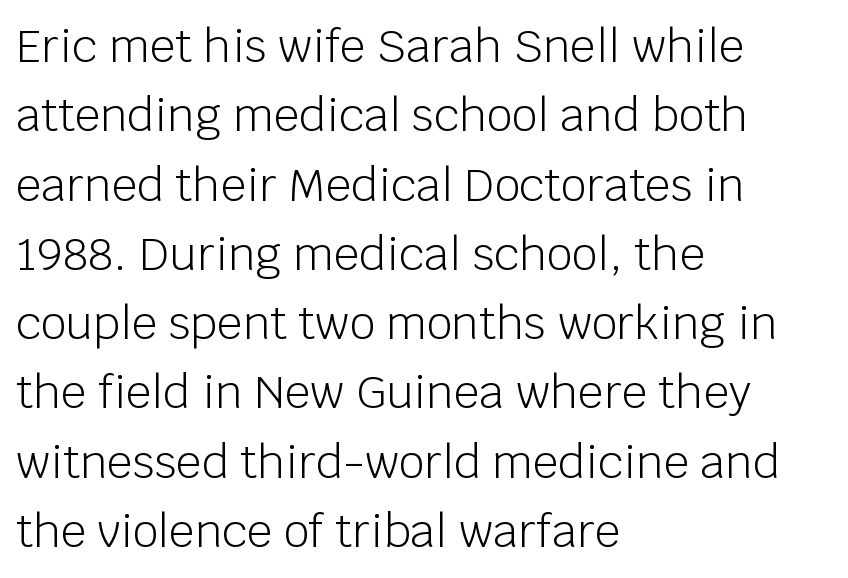
This sample is left-justified, so line endings fall wherever the words run out. These lines keep a tight, regular rhythm from letter to letter. Is the type heavy? It reads as light-to-regular instead. Line spacing here is normal. Type style note: lacks serifs.
